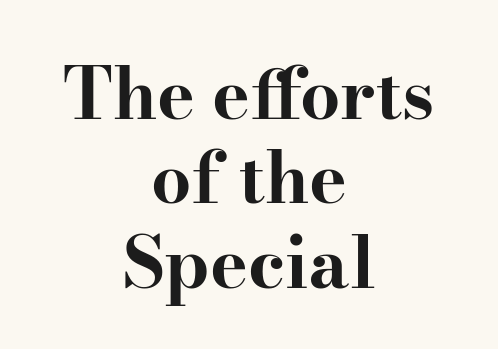
Q: Is the text bold? A: Yes.
Q: Is the text italic (slanted)? A: No, it is upright.
Q: Is the typeface a serif or a sans-serif typeface? A: Serif.
Q: Is the text underlined? A: No.
Q: How is the paragraph aligned? A: Centered.
Q: Is the spacing between letters normal or unusually wide? A: Normal.
Q: Width (condensed, normal, or wide)? A: Wide.
Q: Stroke contrast? A: High.
Q: x-height? A: Small.
Q: Monospaced? A: No.
